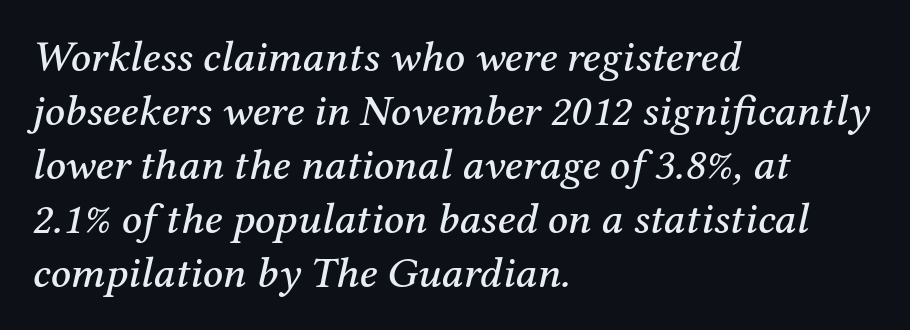
{"serif": "yes", "italic": "yes", "lean": "right", "slant_degrees": 12, "width": "normal", "stroke_contrast": "medium", "x_height": "medium", "monospaced": "no", "underline": "no", "align": "left", "line_spacing_ratio": 1.23, "letter_spacing": "normal", "letter_spacing_em": 0.0, "glyph_px": 44}
